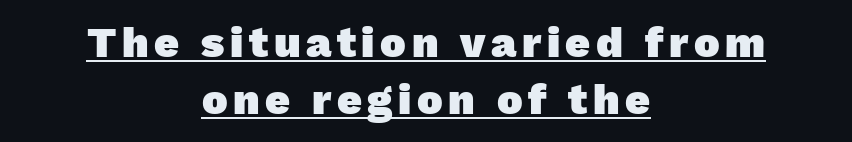
{"serif": "no", "bold": "yes", "weight": "heavy", "width": "normal", "stroke_contrast": "low", "x_height": "medium", "monospaced": "no", "underline": "yes", "align": "center", "line_spacing": "normal", "line_spacing_ratio": 1.32, "glyph_px": 43}
